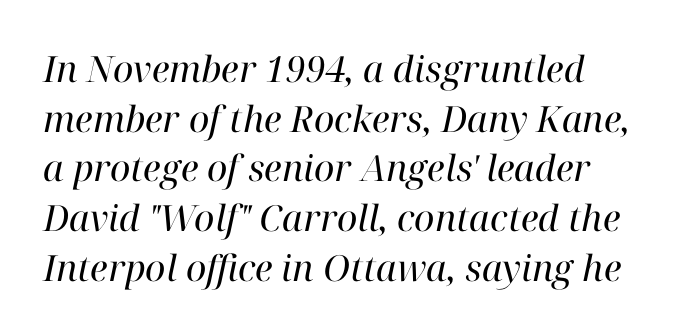
Q: Is the text bold? A: No.
Q: Is the text italic (slanted)? A: Yes, it leans right by about 12 degrees.
Q: Is the typeface a serif or a sans-serif typeface? A: Serif.
Q: Is the text underlined? A: No.
Q: How is the paragraph aligned? A: Left-aligned.
Q: Is the spacing between letters normal or unusually wide? A: Normal.
Q: Is the spacing between lines tight, normal or loose? A: Normal.
Q: Width (condensed, normal, or wide)? A: Normal.
Q: Stroke contrast? A: High.
Q: x-height? A: Medium.
Q: Monospaced? A: No.
